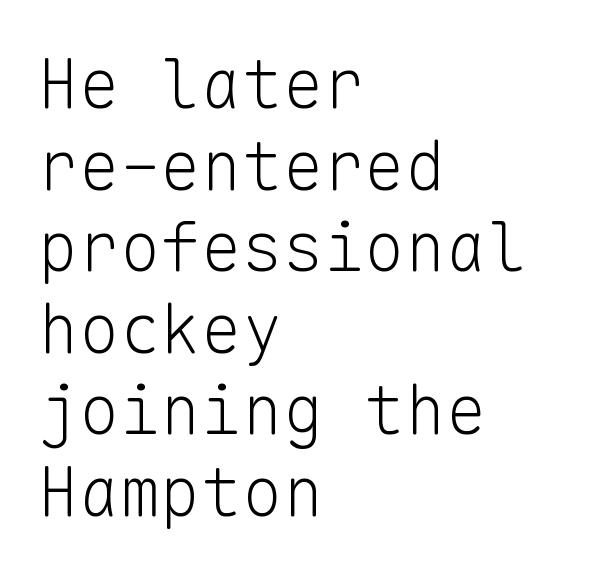
Decoration check: the copy has no underline. The passage is arranged the way most books set body copy — flush left. The letters carry no serifs — their stems end cleanly without finishing strokes. Compared with typical body copy, the letter spacing here is the same.
